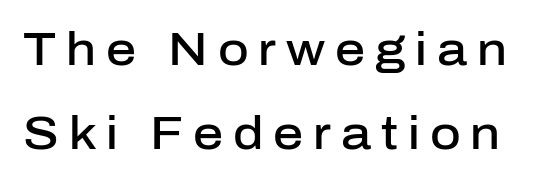
{"serif": "no", "italic": "no", "bold": "semi", "weight": "semibold", "width": "normal", "stroke_contrast": "low", "x_height": "medium", "monospaced": "no", "underline": "no", "line_spacing_ratio": 1.79, "letter_spacing": "wide", "letter_spacing_em": 0.21, "glyph_px": 47}
